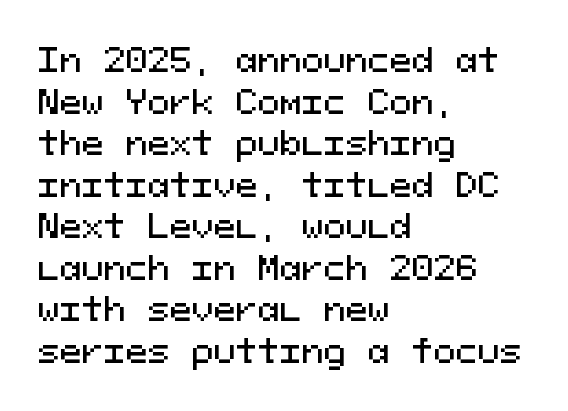
You can tell it's not italic because the verticals are truly vertical. Reading down the column, the eye jumps a familiar distance to each next line. The rendering keeps characters at their native spacing. This sample uses a sans-serif face.
